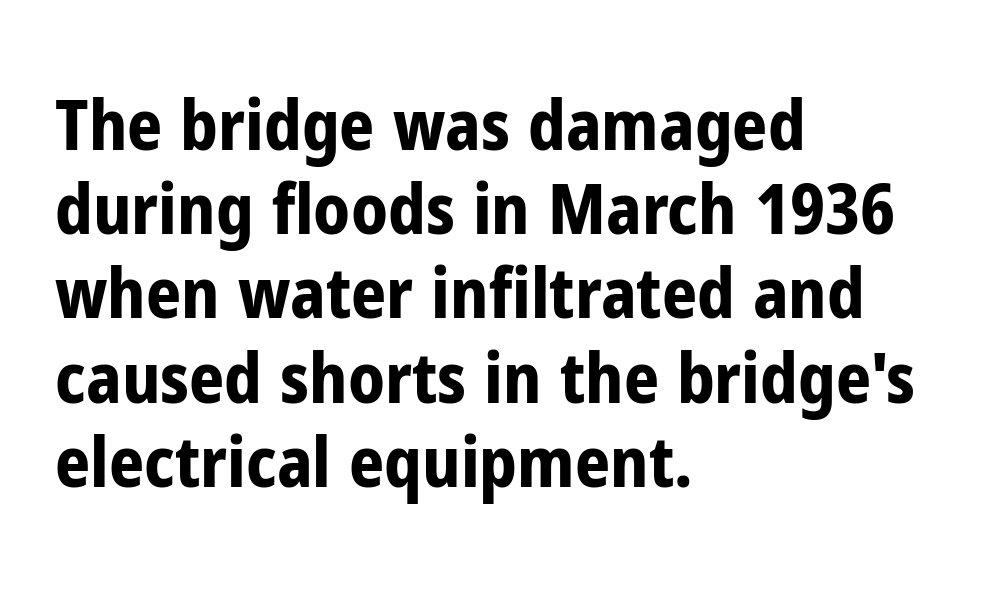
The image shows 69 px bold, condensed sans-serif type, upright; set left-aligned, line spacing 1.22x, normal letter spacing, not underlined; low stroke contrast and a medium x-height.
